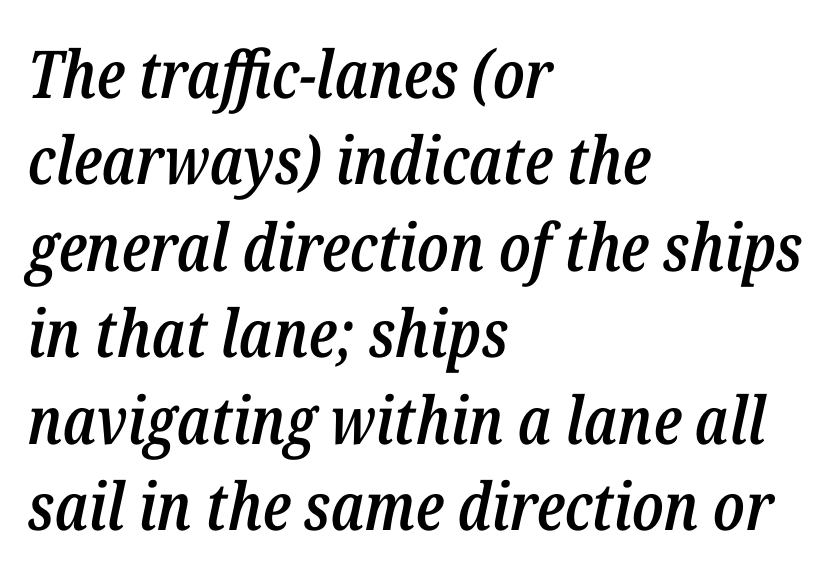
{"italic": "yes", "lean": "right", "slant_degrees": 12, "bold": "semi", "weight": "semibold", "width": "condensed", "stroke_contrast": "low", "x_height": "medium", "monospaced": "no", "underline": "no", "align": "left", "line_spacing": "normal", "line_spacing_ratio": 1.31, "letter_spacing": "normal", "letter_spacing_em": 0.0, "glyph_px": 66}
